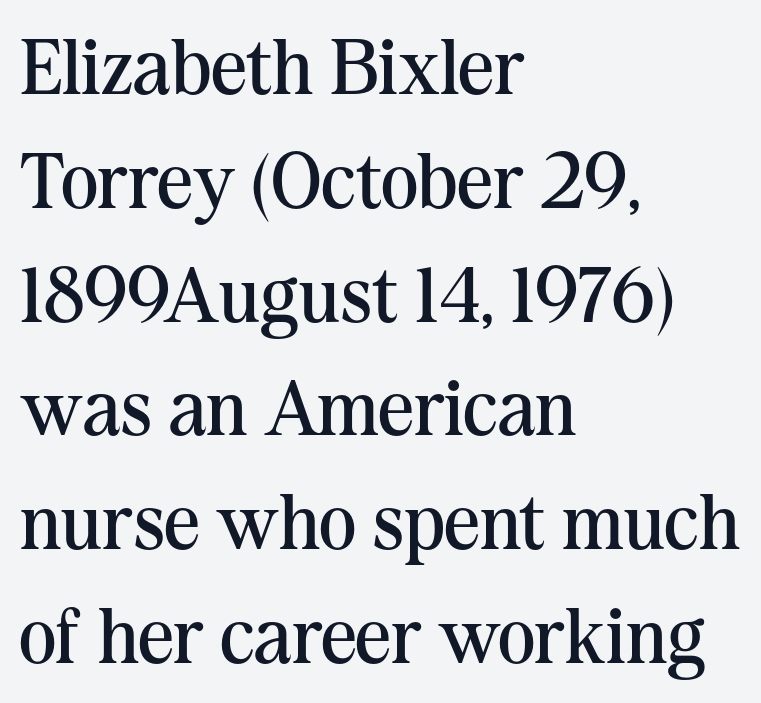
The image shows 79 px regular-weight serif type, upright; set left-aligned, normal line spacing (1.44x), normal letter spacing, not underlined; medium stroke contrast and a medium x-height.
